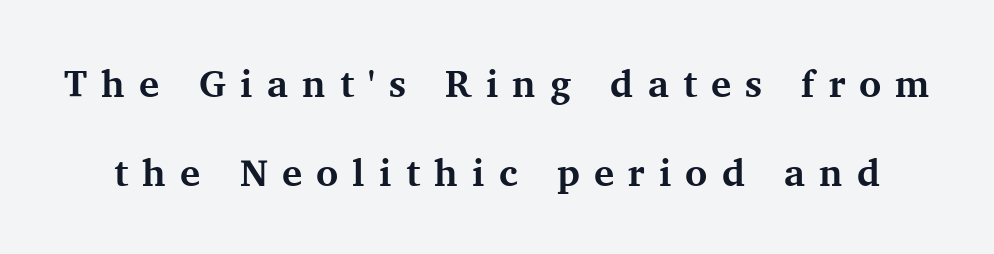
The image shows 38 px bold serif type, upright; set loose line spacing (2.33x), unusually wide letter spacing (+0.37 em), not underlined; medium stroke contrast and a medium x-height.
